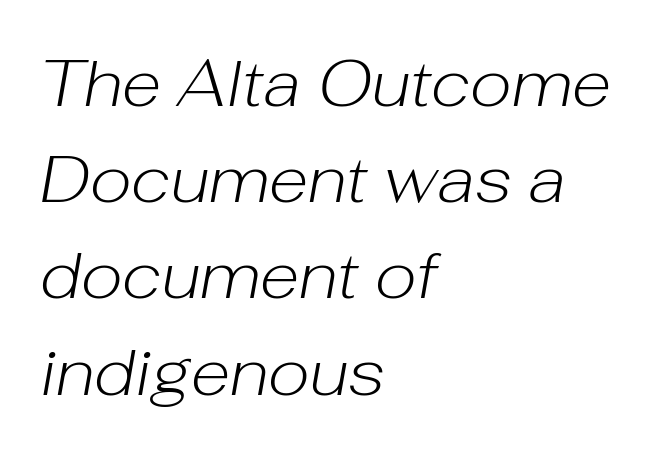
The image shows 65 px light type, italic (leaning right); set left-aligned, normal line spacing (1.48x), normal letter spacing, not underlined; low stroke contrast and a medium x-height.
